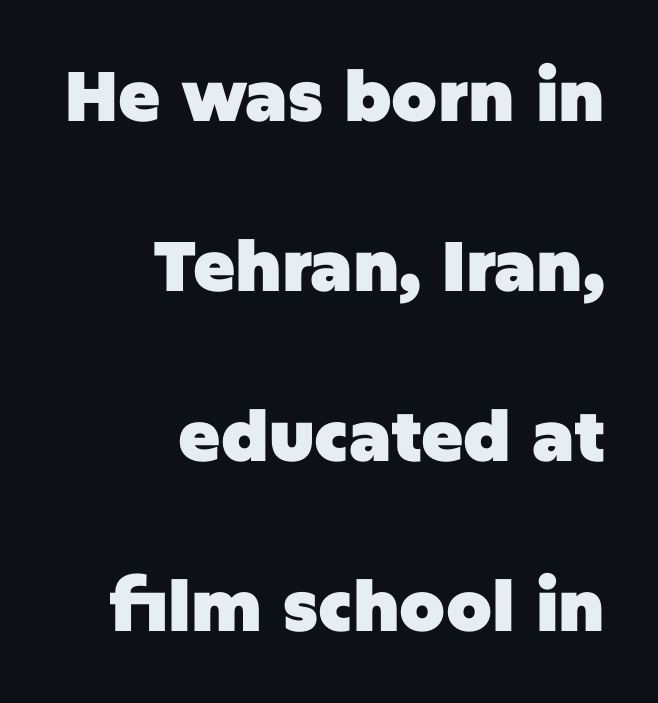
{"serif": "no", "italic": "no", "bold": "yes", "weight": "heavy", "width": "normal", "stroke_contrast": "low", "x_height": "large", "monospaced": "no", "underline": "no", "align": "right", "line_spacing": "loose", "line_spacing_ratio": 2.43, "letter_spacing": "normal", "letter_spacing_em": 0.0, "glyph_px": 70}
